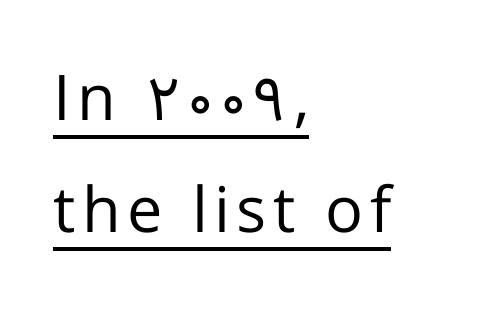
The image shows 63 px regular-weight sans-serif type, upright; set left-aligned, line spacing 1.78x, underlined; low stroke contrast and a medium x-height.
